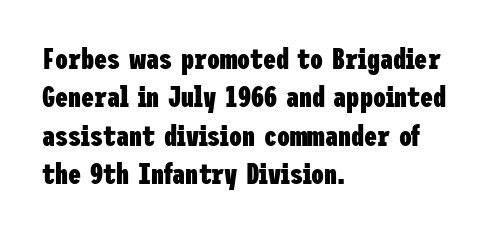
The image shows 29 px heavy, condensed sans-serif type, upright; set left-aligned, normal line spacing (1.32x), normal letter spacing, not underlined; low stroke contrast and a medium x-height.
